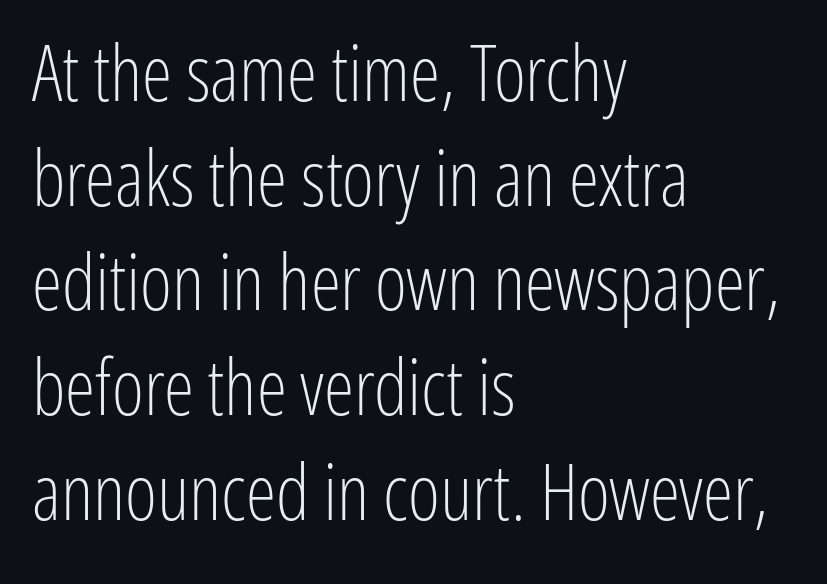
Q: Is the text bold? A: No.
Q: Is the text italic (slanted)? A: No, it is upright.
Q: Is the typeface a serif or a sans-serif typeface? A: Sans-serif.
Q: Is the text underlined? A: No.
Q: How is the paragraph aligned? A: Left-aligned.
Q: Is the spacing between letters normal or unusually wide? A: Normal.
Q: Is the spacing between lines tight, normal or loose? A: Normal.
Q: Width (condensed, normal, or wide)? A: Condensed.
Q: Stroke contrast? A: Low.
Q: x-height? A: Medium.
Q: Monospaced? A: No.
